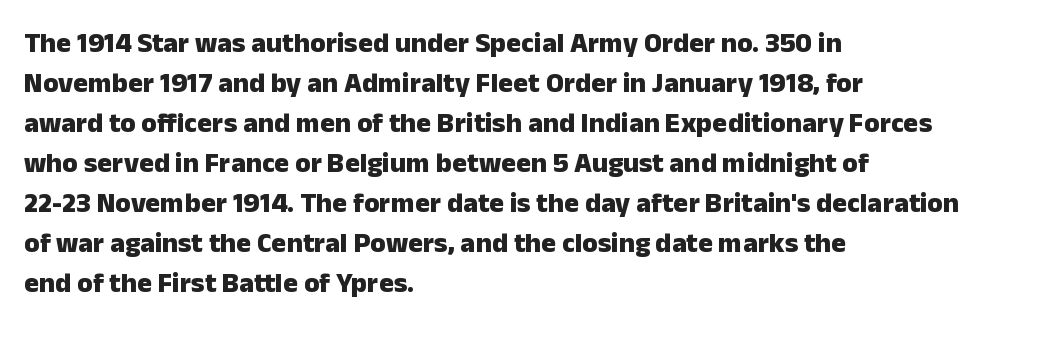
The image shows 28 px heavy sans-serif type, upright; set left-aligned, normal line spacing (1.43x), normal letter spacing, not underlined; low stroke contrast and a medium x-height.
